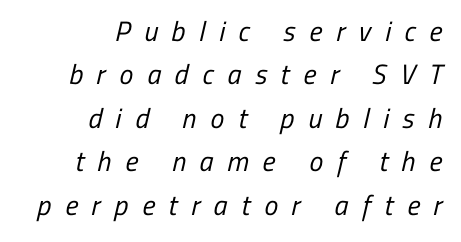
Q: Is the text bold? A: No.
Q: Is the typeface a serif or a sans-serif typeface? A: Sans-serif.
Q: Is the text underlined? A: No.
Q: How is the paragraph aligned? A: Right-aligned.
Q: Is the spacing between letters normal or unusually wide? A: Unusually wide.
Q: Is the spacing between lines tight, normal or loose? A: Normal.
Q: Width (condensed, normal, or wide)? A: Condensed.
Q: Stroke contrast? A: Low.
Q: x-height? A: Medium.
Q: Monospaced? A: No.
